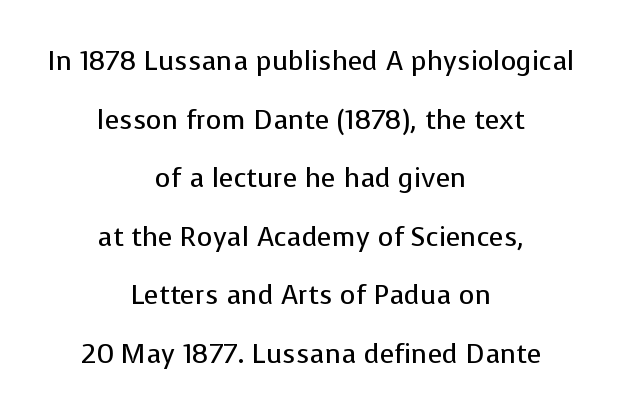
Honestly, the rows look like they've been pulled way apart. A light-to-regular cut is what we see here. The horizontal fit of the characters is conventional and even. Notice how the stems are strictly vertical — no italics here. Lines of text with bare space underneath. The rendering positions every line midway between the sides.
